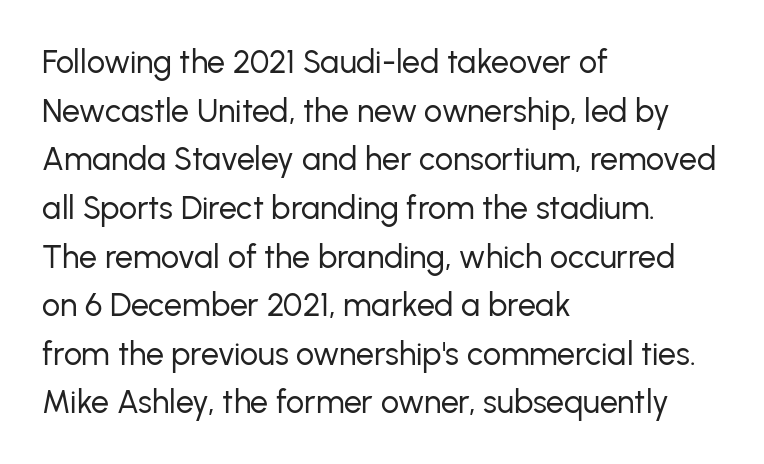
Grotesque or geometric, the face here clearly has no serifs. This is the regular roman posture of the typeface. Tracking value appears to be zero — textbook default spacing. The block of text has a typical density, with ordinary space between rows. The rendering uses natural spacing where letterforms have individual widths. Has an underline been added? It has not.
